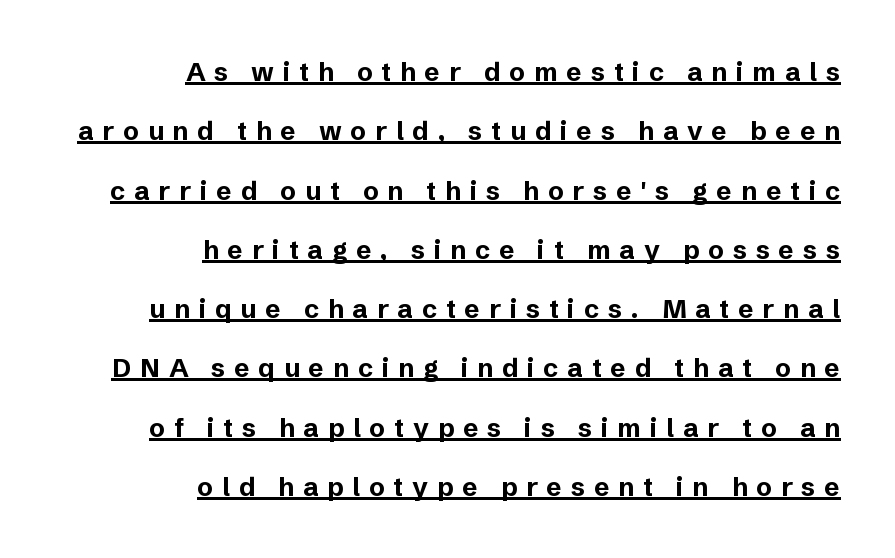
I'd describe the lettering as bold — thick and assertive. The letters stand straight up with perfectly vertical stems. This block would shrink considerably if given ordinary leading; it's expanded now. Looks like someone drew a line under every word here.
